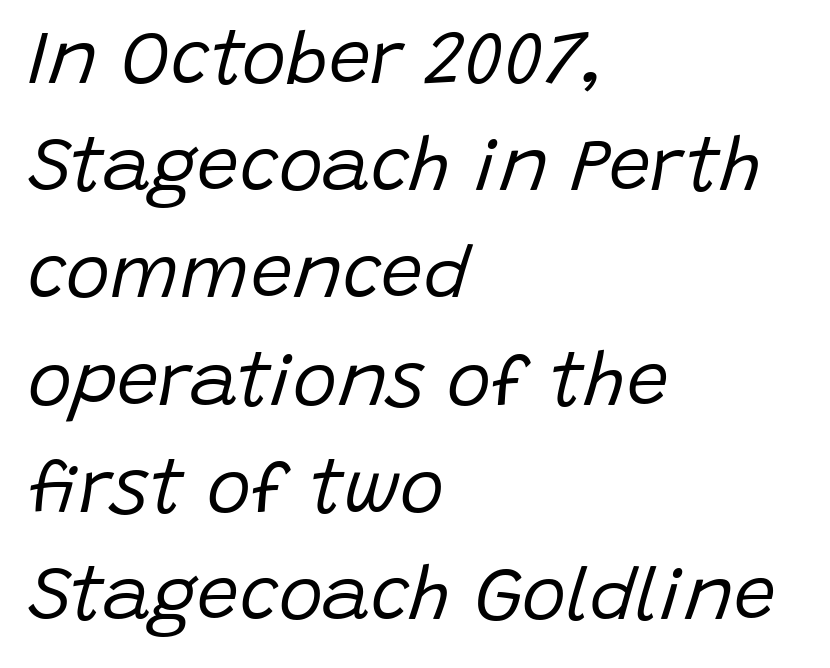
Is the type heavy? It reads as light-to-regular instead. Designer's note — italics engaged. Bare-footed words on every line. Leading matches the norm, producing a regular column.
